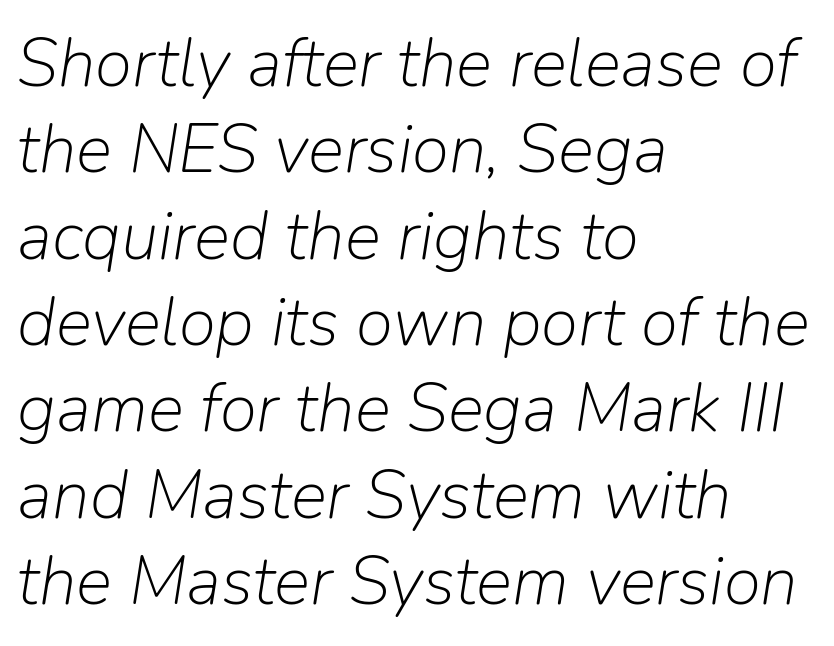
{"italic": "yes", "lean": "right", "slant_degrees": 9, "bold": "no", "weight": "light", "width": "normal", "stroke_contrast": "low", "x_height": "medium", "monospaced": "no", "underline": "no", "align": "left", "line_spacing": "normal", "line_spacing_ratio": 1.27, "letter_spacing": "normal", "letter_spacing_em": 0.0, "glyph_px": 68}
